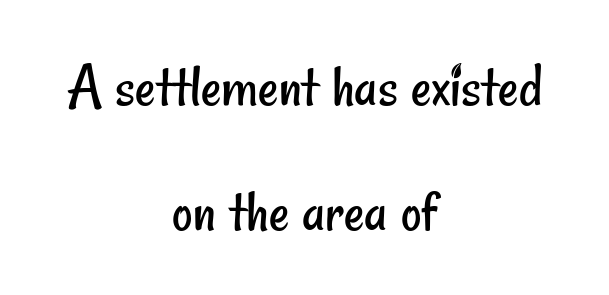
Q: Is the text bold? A: No.
Q: Is the typeface a serif or a sans-serif typeface? A: Sans-serif.
Q: Is the text underlined? A: No.
Q: How is the paragraph aligned? A: Centered.
Q: Is the spacing between letters normal or unusually wide? A: Normal.
Q: Is the spacing between lines tight, normal or loose? A: Loose.
Q: Width (condensed, normal, or wide)? A: Condensed.
Q: Stroke contrast? A: Low.
Q: x-height? A: Small.
Q: Monospaced? A: No.
